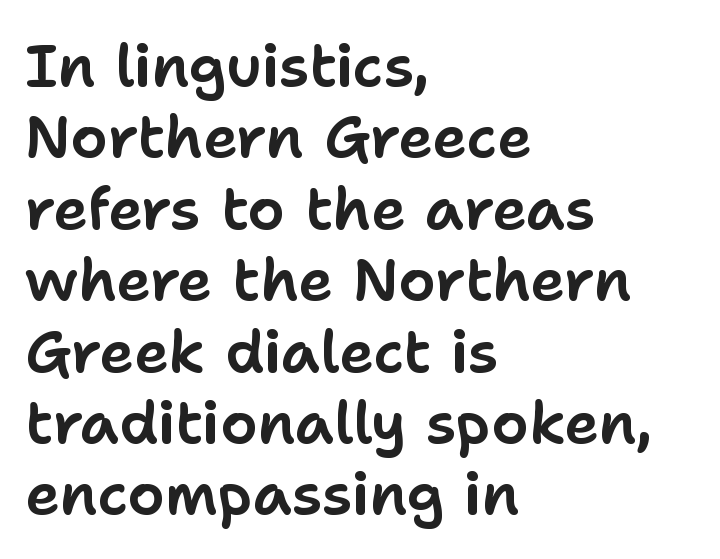
{"serif": "no", "italic": "no", "width": "normal", "stroke_contrast": "low", "x_height": "medium", "monospaced": "no", "underline": "no", "align": "left", "line_spacing_ratio": 1.21, "letter_spacing": "normal", "letter_spacing_em": 0.0, "glyph_px": 59}
